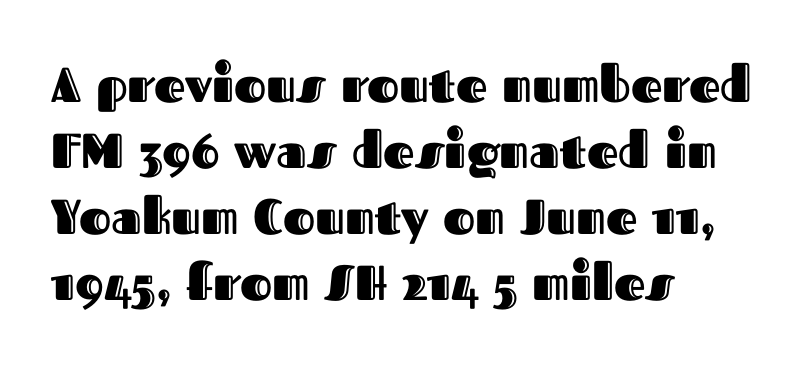
The letters stand upright; this is a roman face. This rendering leaves character spacing at its baseline value. Think of a printed novel: that variable character pitch is what you see here. Visually the block forms a straight wall on the left and a jagged coastline on the right. Normally led — the rows are evenly, conventionally spaced. Check the space under the baseline: it is left empty.
